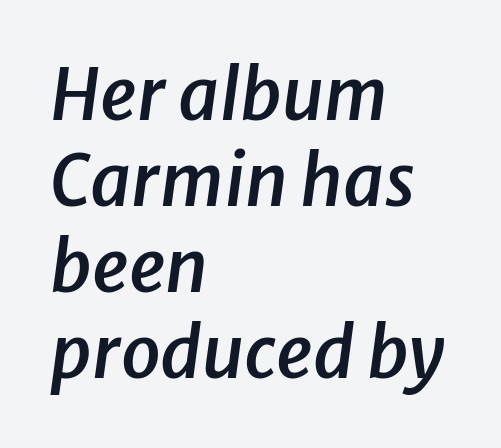
{"italic": "yes", "lean": "right", "slant_degrees": 8, "bold": "semi", "weight": "semibold", "width": "normal", "stroke_contrast": "low", "x_height": "medium", "monospaced": "no", "underline": "no", "align": "left", "line_spacing_ratio": 1.21, "letter_spacing": "normal", "letter_spacing_em": 0.0, "glyph_px": 71}
